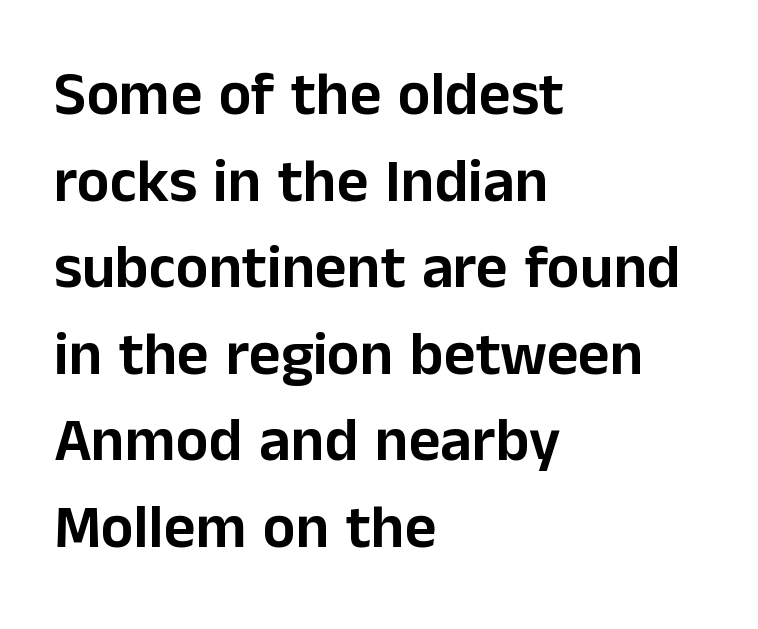
The image shows 61 px sans-serif type, upright; set left-aligned, normal line spacing (1.42x), normal letter spacing, not underlined; low stroke contrast and a medium x-height.
